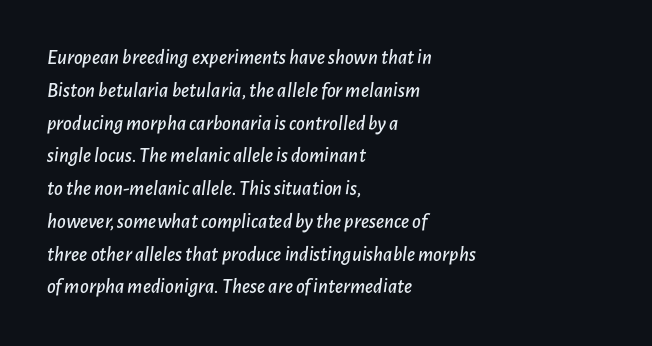
The image shows 21 px text type, italic (leaning right); set left-aligned, normal line spacing (1.56x), normal letter spacing, not underlined.
